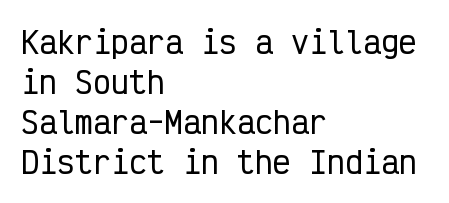
{"serif": "no", "italic": "no", "width": "condensed", "stroke_contrast": "low", "x_height": "medium", "monospaced": "yes", "underline": "no", "align": "left", "line_spacing": "normal", "line_spacing_ratio": 1.33, "letter_spacing": "normal", "letter_spacing_em": 0.0, "glyph_px": 30}
